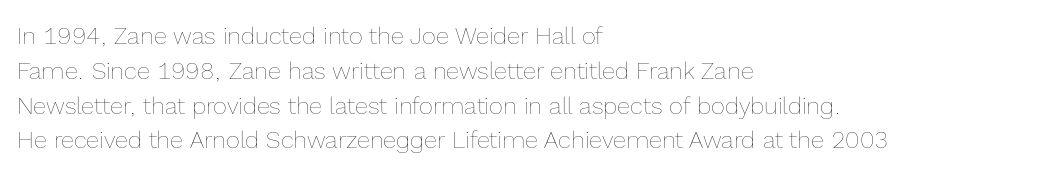
The image shows 24 px text type, upright; set left-aligned, normal line spacing (1.45x), normal letter spacing, not underlined.
